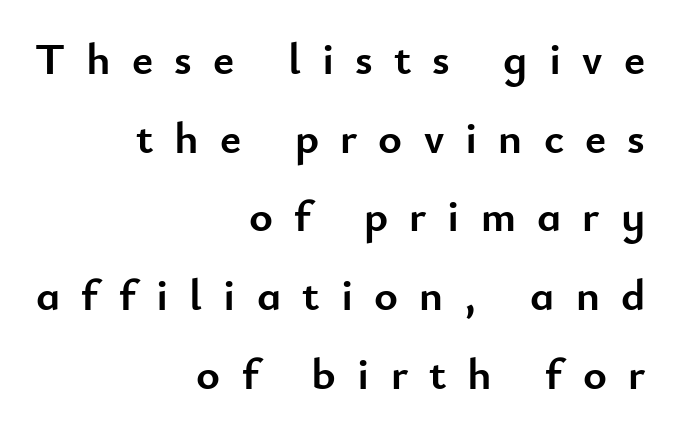
Heft: maximum for text — a bold. Decoration check: the copy has no underline. Compared with typical body copy, the letter spacing here is much looser. Leftover space on each line is placed entirely before the opening word. The face used here is proportionally spaced, like ordinary book or web type. Typographically, this falls in the sans-serif category.
